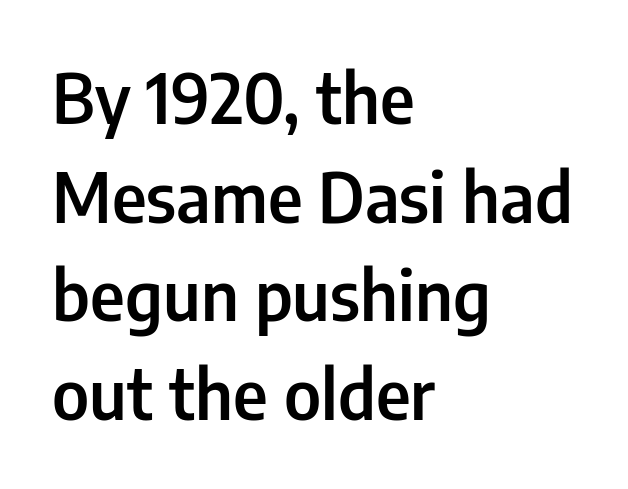
Q: Is the text bold? A: Semi-bold.
Q: Is the text italic (slanted)? A: No, it is upright.
Q: Is the typeface a serif or a sans-serif typeface? A: Sans-serif.
Q: Is the text underlined? A: No.
Q: How is the paragraph aligned? A: Left-aligned.
Q: Is the spacing between letters normal or unusually wide? A: Normal.
Q: Is the spacing between lines tight, normal or loose? A: Normal.
Q: Width (condensed, normal, or wide)? A: Condensed.
Q: Stroke contrast? A: Low.
Q: x-height? A: Medium.
Q: Monospaced? A: No.
